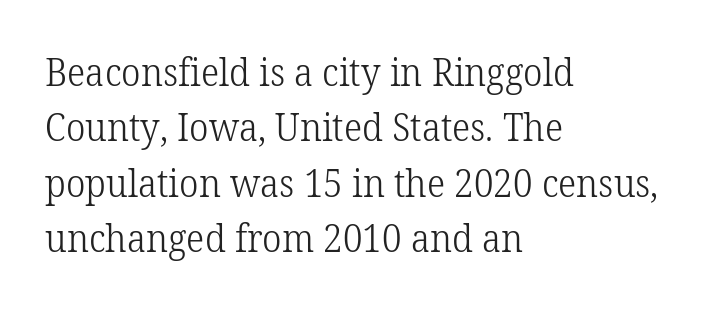
Q: Is the text bold? A: No.
Q: Is the text italic (slanted)? A: No, it is upright.
Q: Is the typeface a serif or a sans-serif typeface? A: Serif.
Q: Is the text underlined? A: No.
Q: How is the paragraph aligned? A: Left-aligned.
Q: Is the spacing between letters normal or unusually wide? A: Normal.
Q: Is the spacing between lines tight, normal or loose? A: Normal.
Q: Width (condensed, normal, or wide)? A: Normal.
Q: Stroke contrast? A: Low.
Q: x-height? A: Medium.
Q: Monospaced? A: No.
